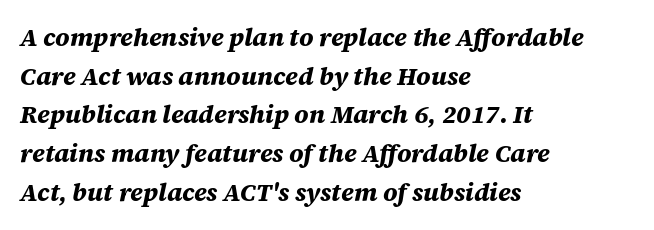
Q: Is the text bold? A: Yes.
Q: Is the text italic (slanted)? A: Yes, it leans right by about 12 degrees.
Q: Is the text underlined? A: No.
Q: How is the paragraph aligned? A: Left-aligned.
Q: Is the spacing between letters normal or unusually wide? A: Normal.
Q: Is the spacing between lines tight, normal or loose? A: Normal.
